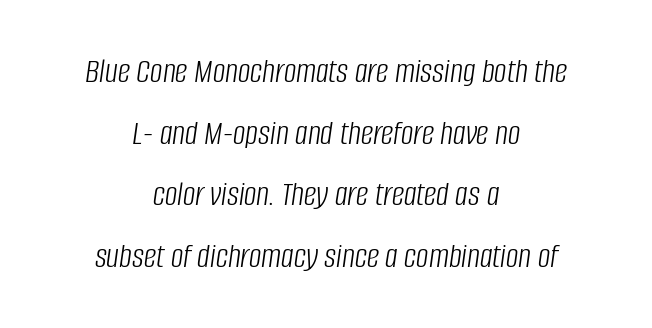
Weight class: somewhere from thin through regular. Alignment: centered. The space beneath each line is pristine and unruled. The letterforms sit shoulder to shoulder at normal distance. The rendering applies a slant to the glyphs.
